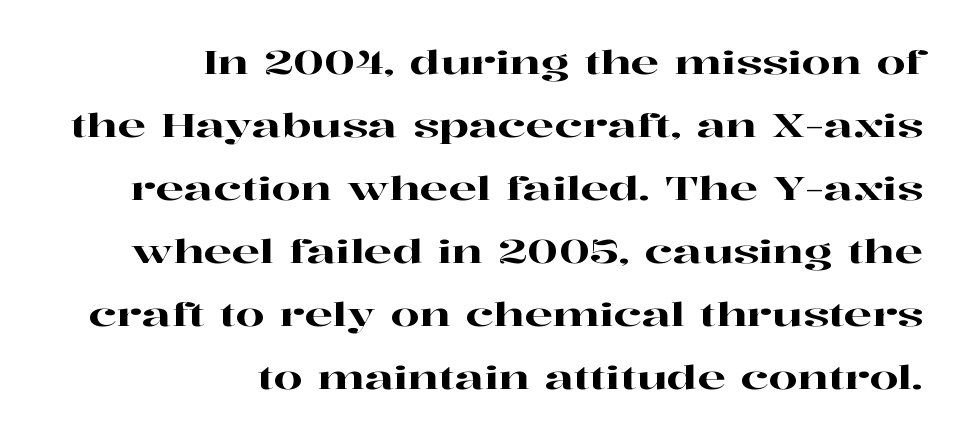
{"serif": "yes", "italic": "no", "width": "wide", "stroke_contrast": "high", "x_height": "medium", "monospaced": "no", "underline": "no", "align": "right", "line_spacing": "loose", "line_spacing_ratio": 1.91, "letter_spacing": "normal", "letter_spacing_em": 0.0, "glyph_px": 33}
